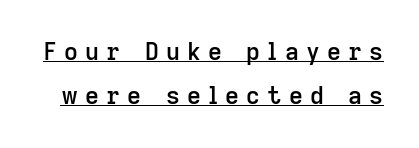
The image shows 24 px text type, upright; set line spacing 1.84x, unusually wide letter spacing (+0.3 em), underlined.
